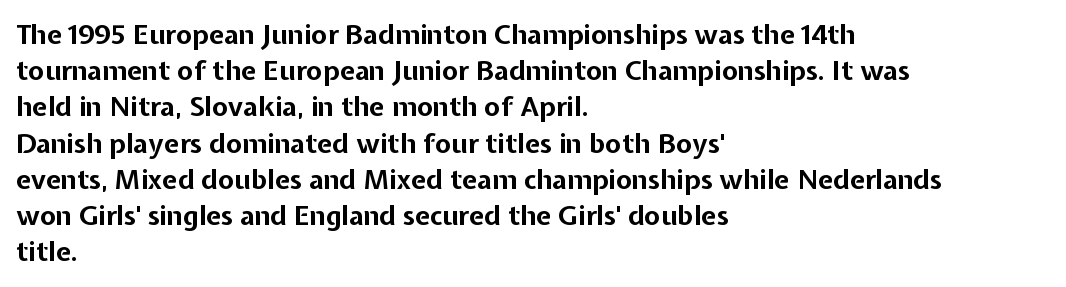
{"italic": "no", "bold": "yes", "underline": "no", "align": "left", "line_spacing": "normal", "line_spacing_ratio": 1.34, "letter_spacing": "normal", "letter_spacing_em": 0.0, "glyph_px": 27}
